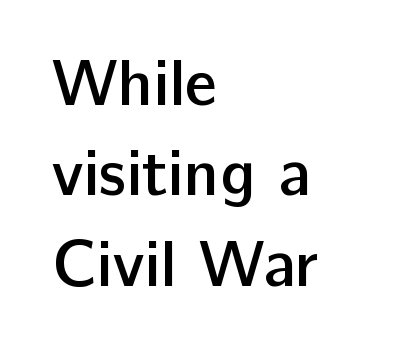
Q: Is the text bold? A: Semi-bold.
Q: Is the text italic (slanted)? A: No, it is upright.
Q: Is the typeface a serif or a sans-serif typeface? A: Sans-serif.
Q: Is the text underlined? A: No.
Q: How is the paragraph aligned? A: Left-aligned.
Q: Is the spacing between letters normal or unusually wide? A: Normal.
Q: Is the spacing between lines tight, normal or loose? A: Normal.
Q: Width (condensed, normal, or wide)? A: Normal.
Q: Stroke contrast? A: Low.
Q: x-height? A: Medium.
Q: Monospaced? A: No.
